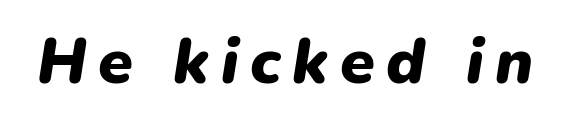
{"italic": "yes", "lean": "right", "slant_degrees": 9, "bold": "yes", "weight": "heavy", "width": "normal", "stroke_contrast": "low", "x_height": "medium", "monospaced": "no", "underline": "no", "glyph_px": 63}
